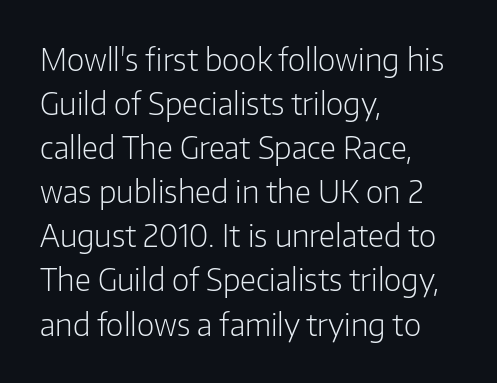
The image shows 30 px light sans-serif type, upright; set left-aligned, normal line spacing (1.47x), normal letter spacing, not underlined; low stroke contrast and a medium x-height.
